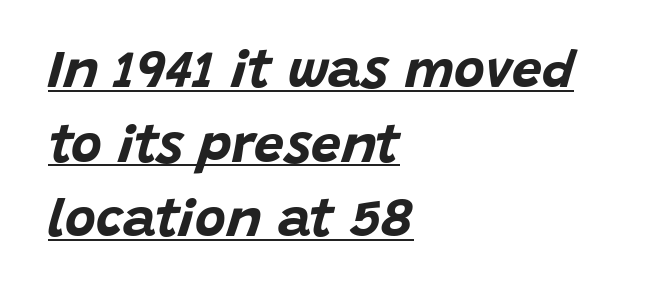
{"italic": "yes", "lean": "right", "slant_degrees": 15, "bold": "yes", "weight": "bold", "width": "normal", "stroke_contrast": "low", "x_height": "large", "monospaced": "no", "underline": "yes", "align": "left", "line_spacing": "normal", "line_spacing_ratio": 1.41, "letter_spacing": "normal", "letter_spacing_em": 0.0, "glyph_px": 53}
